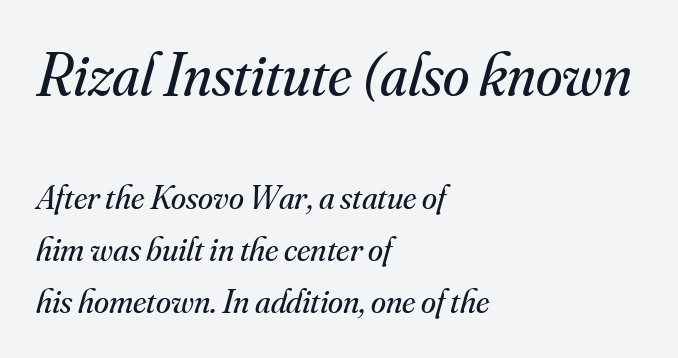
Just letters on the line, the space beneath them empty. Glyph-to-glyph distance matches everyday printed text. Horizontal bands of white between lines are of average thickness. The face used here is proportionally spaced, like ordinary book or web type.
